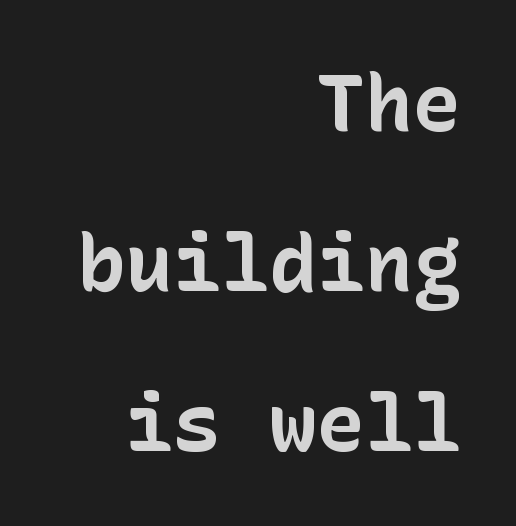
Notice the wide empty band between every row — that's loose leading. Heavy, bold letterforms. Nobody touched the tracking dial on this one. The specimen omits any rule beneath the text block's lines.
